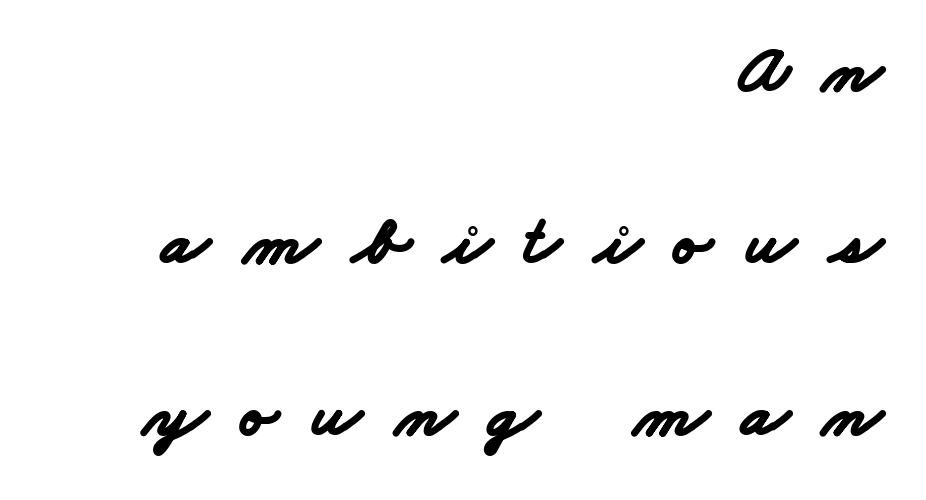
Q: Is the text bold? A: Yes.
Q: Is the typeface a serif or a sans-serif typeface? A: Sans-serif.
Q: Is the text underlined? A: No.
Q: How is the paragraph aligned? A: Right-aligned.
Q: Is the spacing between letters normal or unusually wide? A: Unusually wide.
Q: Is the spacing between lines tight, normal or loose? A: Loose.
Q: Width (condensed, normal, or wide)? A: Wide.
Q: Stroke contrast? A: Low.
Q: x-height? A: Small.
Q: Monospaced? A: No.
